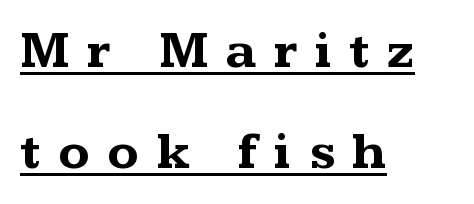
Q: Is the text bold? A: Yes.
Q: Is the text italic (slanted)? A: No, it is upright.
Q: Is the typeface a serif or a sans-serif typeface? A: Serif.
Q: Is the text underlined? A: Yes.
Q: How is the paragraph aligned? A: Left-aligned.
Q: Is the spacing between letters normal or unusually wide? A: Unusually wide.
Q: Is the spacing between lines tight, normal or loose? A: Loose.
Q: Width (condensed, normal, or wide)? A: Wide.
Q: Stroke contrast? A: Medium.
Q: x-height? A: Medium.
Q: Monospaced? A: No.
